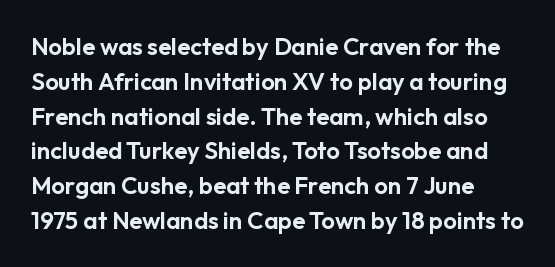
This sample keeps an unexceptional amount of space between lines. These lines keep a tight, regular rhythm from letter to letter. Every stem runs plumb, perpendicular to the baseline. Reading down the block, your eye returns to a fixed left position each line. The string is rendered with underlining switched off.
